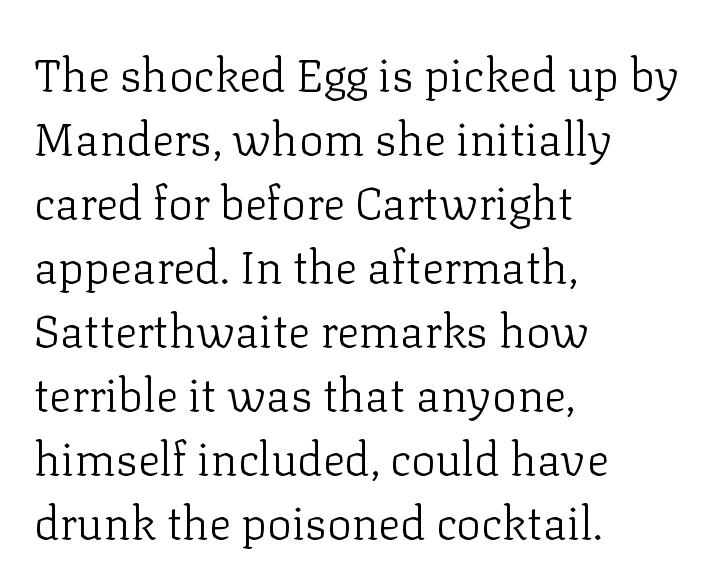
Rows of type keep a routine distance in the vertical direction. A typesetter would label this face a serif. The specimen omits any rule beneath the text block's lines. A roman cut, with each character standing at attention. Casual observation: everything's shoved over to the left.
